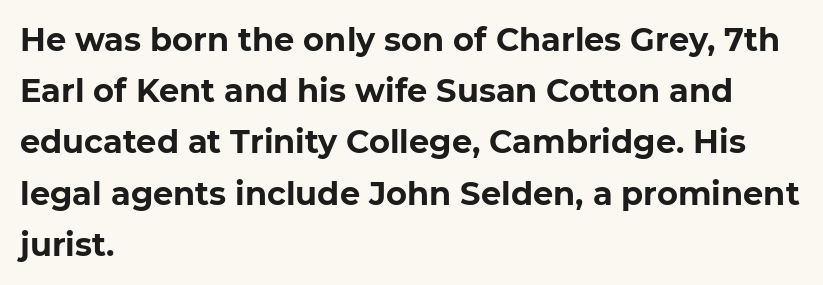
You could not count columns in this text — the font is proportionally spaced. The paragraph shown leans on its left margin. Only glyphs here, with clear space below each row. Is the letter spacing exaggerated? No — it looks like the ordinary default. Students, this is bold: see how much ink each stroke carries. Are there feet on the stems? There aren't — it's a sans.
